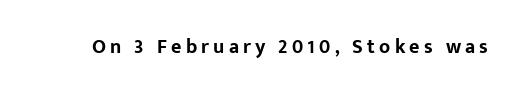
Q: Is the text bold? A: Yes.
Q: Is the text italic (slanted)? A: No, it is upright.
Q: Is the text underlined? A: No.
Q: Is the spacing between letters normal or unusually wide? A: Unusually wide.
